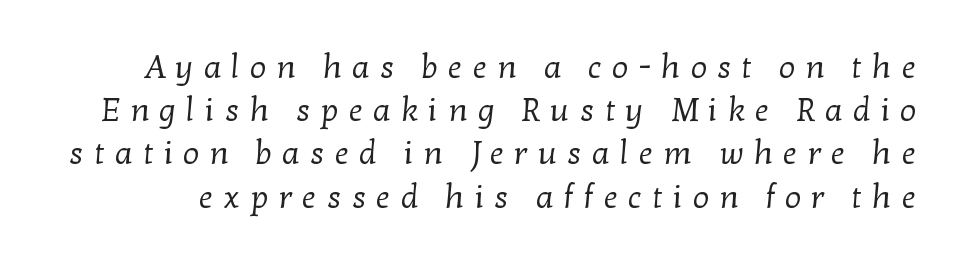
{"serif": "yes", "bold": "no", "weight": "regular", "width": "normal", "stroke_contrast": "low", "x_height": "medium", "monospaced": "no", "underline": "no", "line_spacing": "normal", "line_spacing_ratio": 1.35, "letter_spacing": "wide", "letter_spacing_em": 0.32, "glyph_px": 32}
